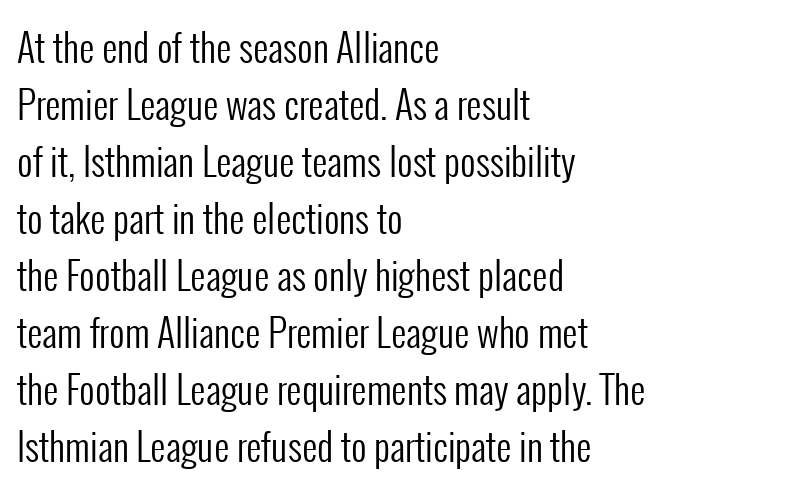
Q: Is the text bold? A: No.
Q: Is the text italic (slanted)? A: No, it is upright.
Q: Is the typeface a serif or a sans-serif typeface? A: Sans-serif.
Q: Is the text underlined? A: No.
Q: How is the paragraph aligned? A: Left-aligned.
Q: Is the spacing between letters normal or unusually wide? A: Normal.
Q: Is the spacing between lines tight, normal or loose? A: Normal.
Q: Width (condensed, normal, or wide)? A: Condensed.
Q: Stroke contrast? A: Low.
Q: x-height? A: Medium.
Q: Monospaced? A: No.
